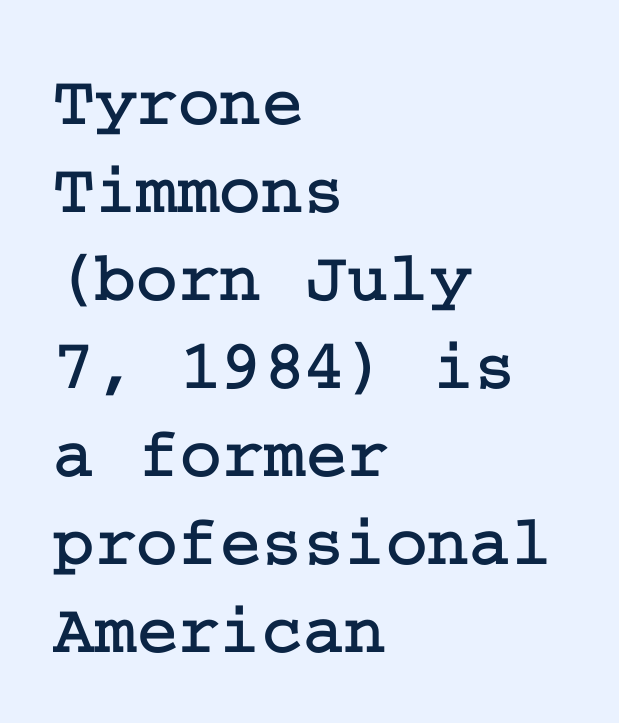
{"serif": "yes", "italic": "no", "width": "normal", "stroke_contrast": "low", "x_height": "medium", "underline": "no", "align": "left", "line_spacing_ratio": 1.24, "letter_spacing": "normal", "letter_spacing_em": 0.0, "glyph_px": 71}
